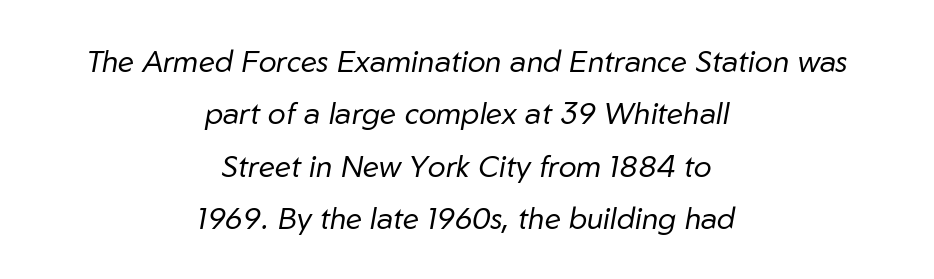
This rendering features lettering with no underline. Students, note that the glyphs here touch the page at normal intervals. There's an unmistakable incline to the writing here. Stroke mass is kept to a normal reading level or below.
